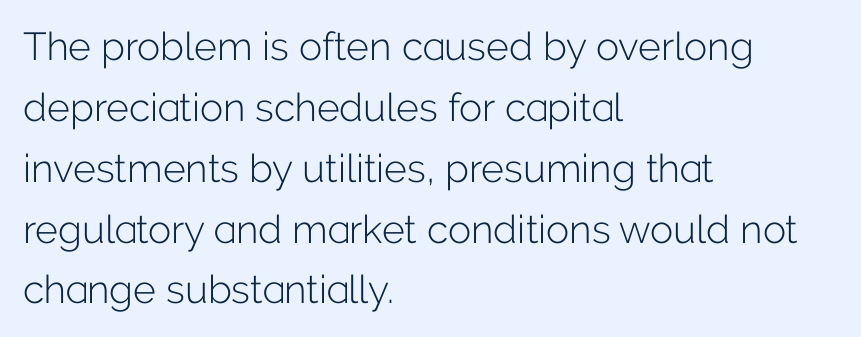
Font category for this specimen: sans-serif. Any mark beneath the type? The region is blank. Compared with a typical body face, this is equally light or lighter still. Each letter keeps its own natural width here, so spacing adapts to shape.
